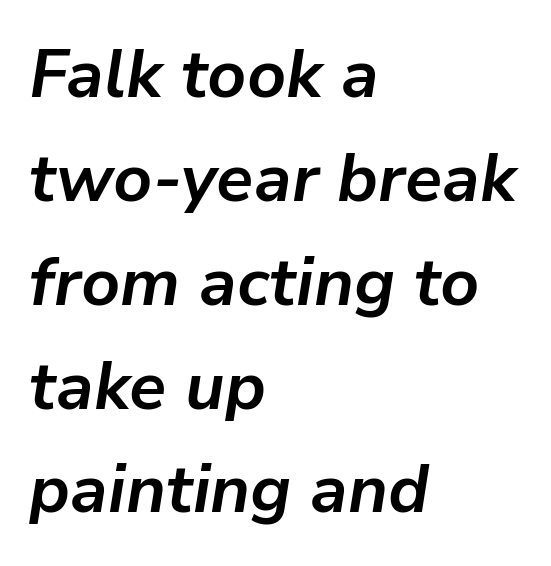
Q: Is the text bold? A: Yes.
Q: Is the text italic (slanted)? A: Yes, it leans right by about 9 degrees.
Q: Is the text underlined? A: No.
Q: How is the paragraph aligned? A: Left-aligned.
Q: Is the spacing between letters normal or unusually wide? A: Normal.
Q: Is the spacing between lines tight, normal or loose? A: Normal.
Q: Width (condensed, normal, or wide)? A: Normal.
Q: Stroke contrast? A: Low.
Q: x-height? A: Medium.
Q: Monospaced? A: No.
